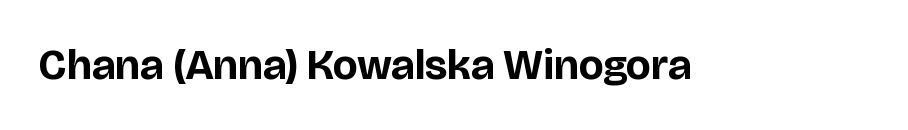
Q: Is the text bold? A: Yes.
Q: Is the text italic (slanted)? A: No, it is upright.
Q: Is the typeface a serif or a sans-serif typeface? A: Sans-serif.
Q: Is the text underlined? A: No.
Q: Is the spacing between letters normal or unusually wide? A: Normal.
Q: Width (condensed, normal, or wide)? A: Normal.
Q: Stroke contrast? A: Low.
Q: x-height? A: Large.
Q: Monospaced? A: No.
